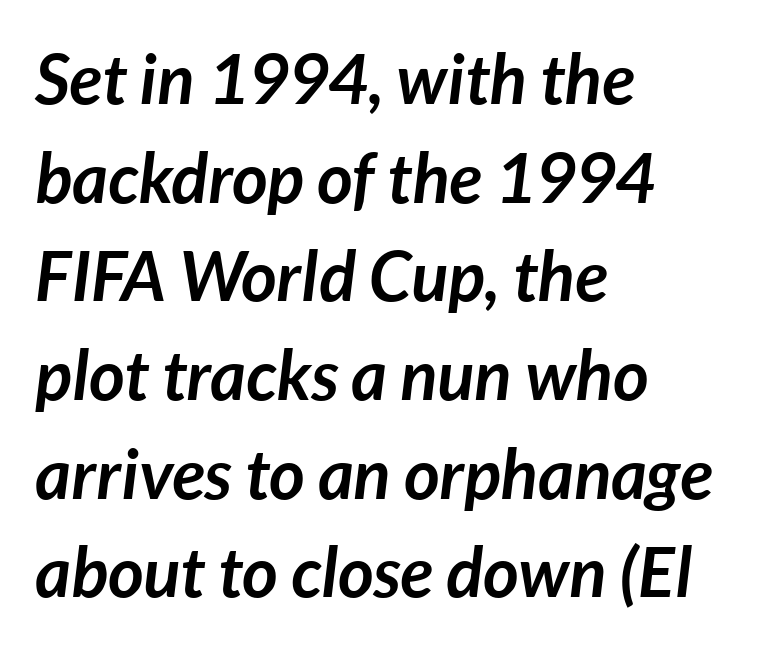
The image shows 69 px semibold type, italic (leaning right); set left-aligned, normal line spacing (1.43x), normal letter spacing, not underlined; low stroke contrast and a medium x-height.
